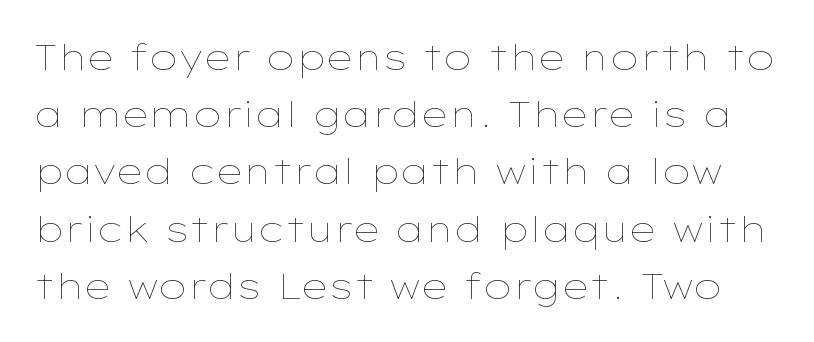
The image shows 36 px thin, wide type, upright; set normal line spacing (1.59x), normal letter spacing, not underlined; low stroke contrast and a medium x-height.
